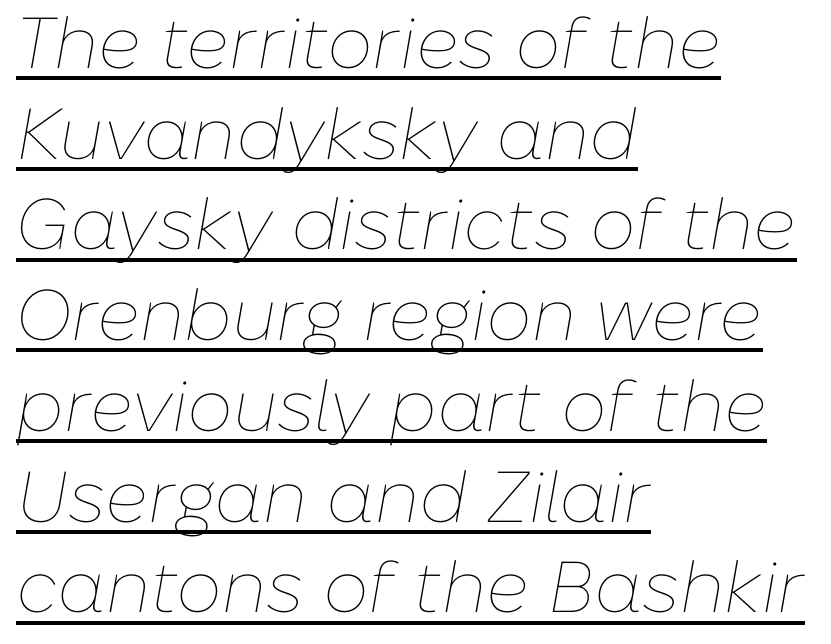
Compared with typical body copy, the letter spacing here is the same. The rendering uses a moderate line-height, typical for paragraphs. Typeset ragged right — the left edge is the straight one. Weight: in the light-to-regular range. A typographer would call this underscored text. The letters advance in unequal steps, a hallmark of proportional type.
